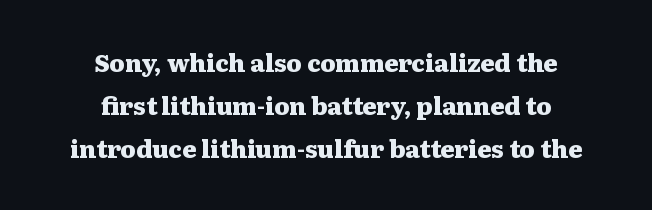
Letters rest on an invisible, unmarked baseline. Leftover space on each line is divided equally before and after the words. Is there any slant? The stems are plumb. The line texture is even and compact thanks to regular tracking. Caption: bold face, heavy strokes.
